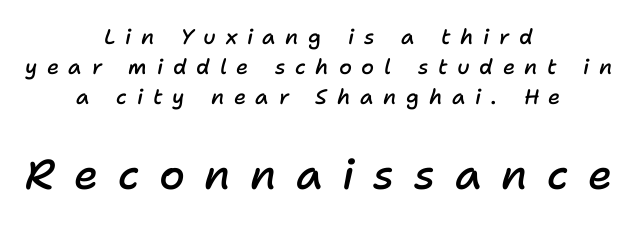
The image shows 42 px semibold type, italic (leaning right); set centered, normal line spacing (1.43x), unusually wide letter spacing (+0.46 em), not underlined; the second (bottom) block is 2.0x larger; low stroke contrast and a medium x-height.
